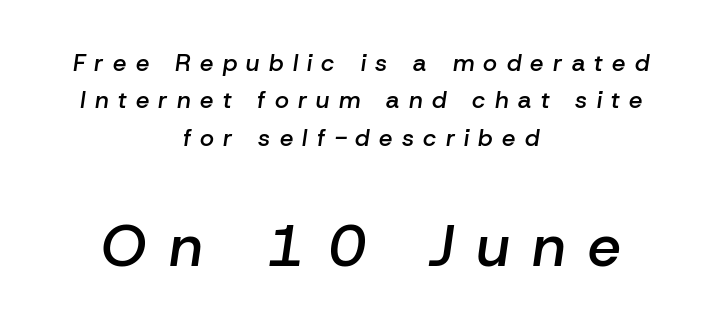
Q: Is the text bold? A: Semi-bold.
Q: Is the text italic (slanted)? A: Yes, it leans right by about 8 degrees.
Q: Is the text underlined? A: No.
Q: How is the paragraph aligned? A: Centered.
Q: Is the spacing between letters normal or unusually wide? A: Unusually wide.
Q: Is the spacing between lines tight, normal or loose? A: Normal.
Q: Which block of text is set in a larger size, the first (top) or the second (bottom)? A: The second (bottom) one.
Q: Width (condensed, normal, or wide)? A: Normal.
Q: Stroke contrast? A: Low.
Q: x-height? A: Medium.
Q: Monospaced? A: No.
